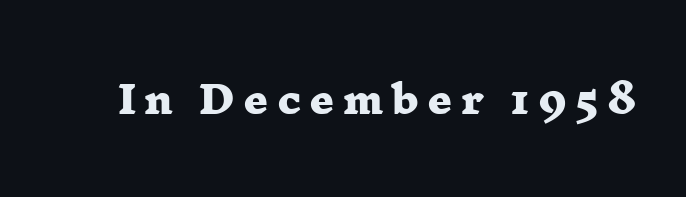
Tracking here is generous; glyphs stand well apart from one another. The rendering shows small feet on the letterforms — a serif design. Has an underline been added? It has not. Does the weight exceed regular? Yes, all the way to bold. Looks like regular typesetting: each glyph gets only the width it needs.
